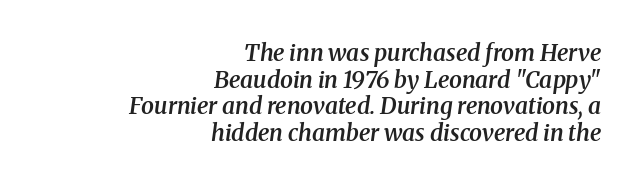
The image shows 23 px text type, italic (leaning right); set right-aligned, line spacing 1.16x, normal letter spacing, not underlined.
